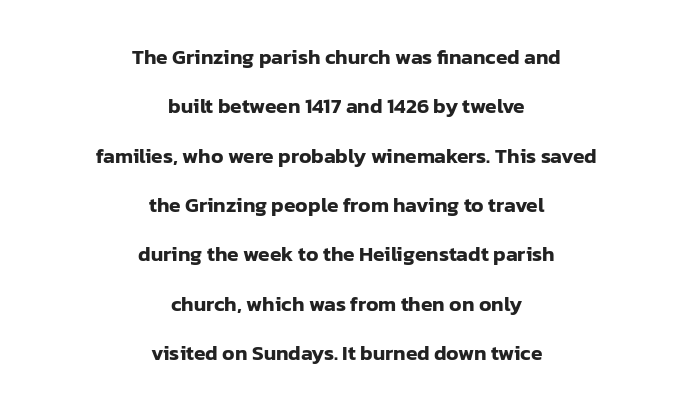
The image shows 21 px text type, upright; set centered, loose line spacing (2.35x), normal letter spacing, not underlined.
